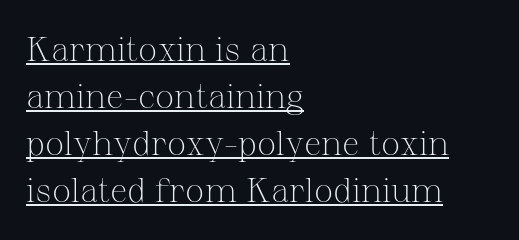
Q: Is the text bold? A: No.
Q: Is the text italic (slanted)? A: No, it is upright.
Q: Is the typeface a serif or a sans-serif typeface? A: Serif.
Q: Is the text underlined? A: Yes.
Q: How is the paragraph aligned? A: Left-aligned.
Q: Is the spacing between letters normal or unusually wide? A: Normal.
Q: Is the spacing between lines tight, normal or loose? A: Normal.
Q: Width (condensed, normal, or wide)? A: Normal.
Q: Stroke contrast? A: Medium.
Q: x-height? A: Medium.
Q: Monospaced? A: No.
